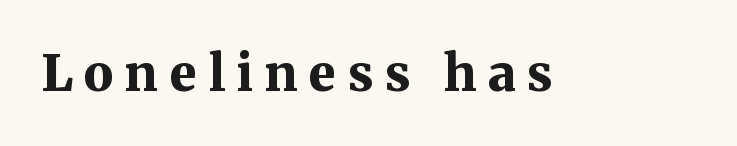
Q: Is the text bold? A: Yes.
Q: Is the text italic (slanted)? A: No, it is upright.
Q: Is the typeface a serif or a sans-serif typeface? A: Serif.
Q: Is the text underlined? A: No.
Q: Is the spacing between letters normal or unusually wide? A: Unusually wide.
Q: Width (condensed, normal, or wide)? A: Normal.
Q: Stroke contrast? A: Medium.
Q: x-height? A: Medium.
Q: Monospaced? A: No.
